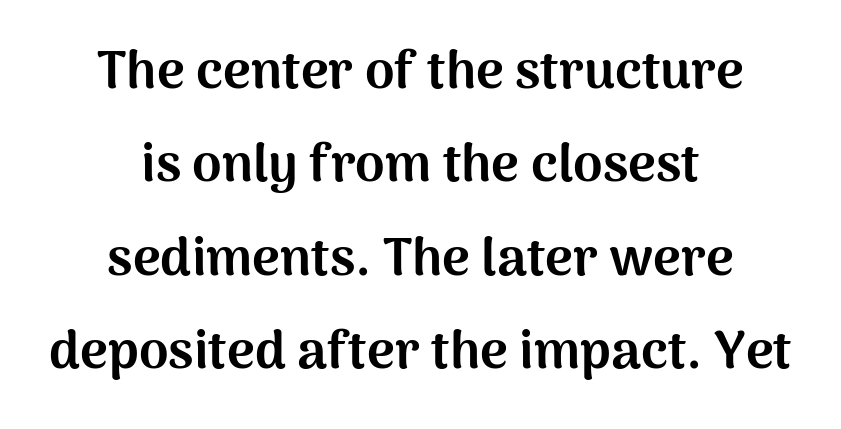
The image shows 53 px bold sans-serif type, upright; set centered, line spacing 1.76x, normal letter spacing, not underlined; medium stroke contrast and a medium x-height.
